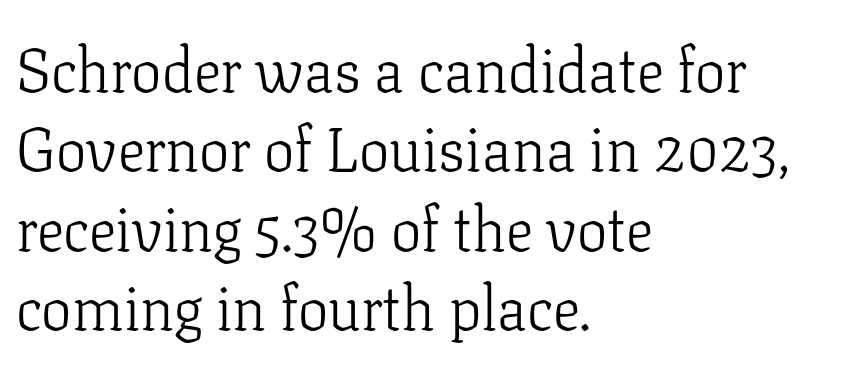
Students, observe: this is what conventionally led text looks like. Think of a printed novel: that variable character pitch is what you see here. Does the type have serifs? Yes, each stem ends in a small foot. Inter-character spacing is left at the font's built-in metrics.
